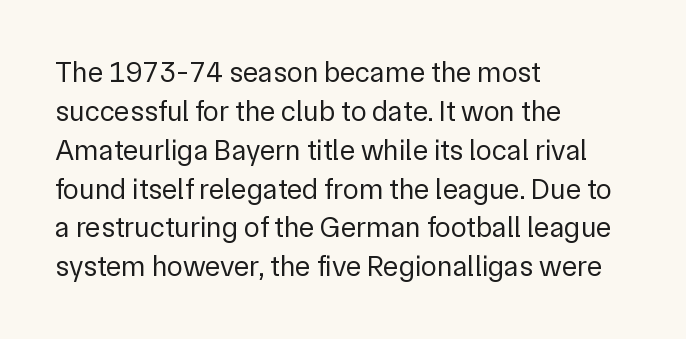
The image shows 29 px regular-weight sans-serif type, upright; set left-aligned, normal line spacing (1.34x), normal letter spacing, not underlined; low stroke contrast and a medium x-height.
